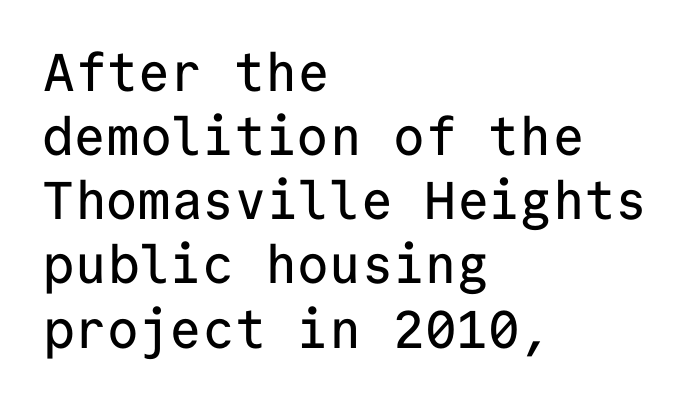
Q: Is the text italic (slanted)? A: No, it is upright.
Q: Is the typeface a serif or a sans-serif typeface? A: Sans-serif.
Q: Is the text underlined? A: No.
Q: How is the paragraph aligned? A: Left-aligned.
Q: Is the spacing between letters normal or unusually wide? A: Normal.
Q: Width (condensed, normal, or wide)? A: Normal.
Q: Stroke contrast? A: Low.
Q: x-height? A: Medium.
Q: Monospaced? A: Yes.
